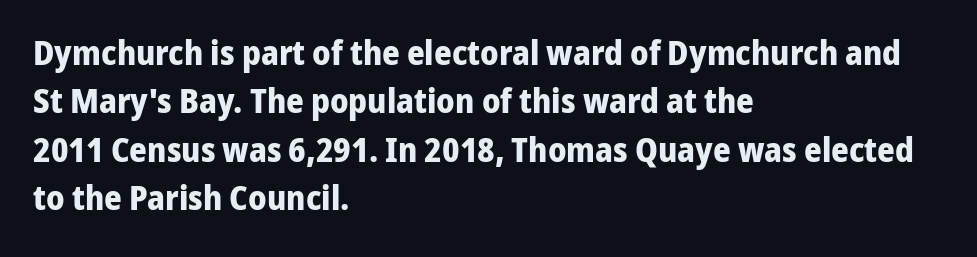
Clear beneath every line of the passage. Notice how descenders clear the ascenders below comfortably — that's standard leading. The letters carry no serifs — their stems end cleanly without finishing strokes. This is heavy type, rendered in bold. Does the copy run flush right? No — it runs flush left.
